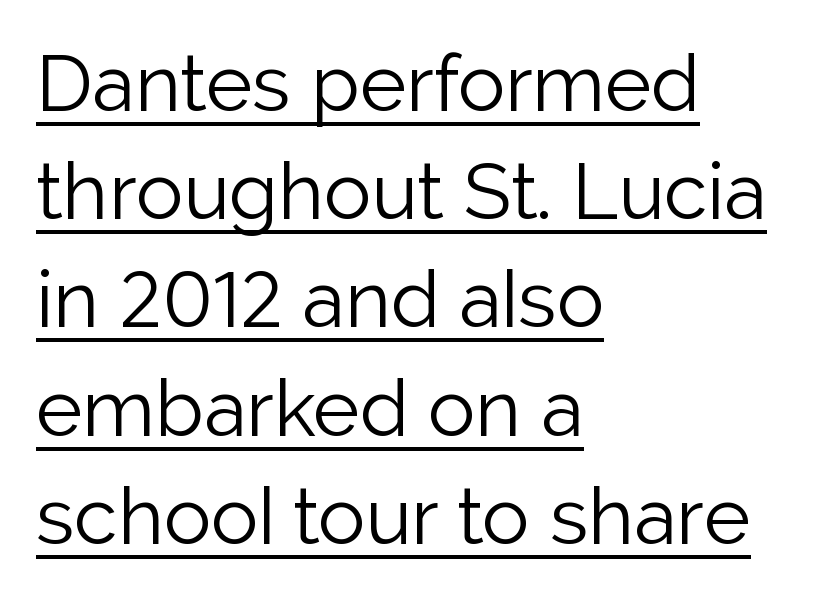
The rows are spaced the way most documents space them. Think of a printed novel: that variable character pitch is what you see here. A quiet, ordinary-to-light weight characterises the typeface. The letters stand upright; this is a roman face.
